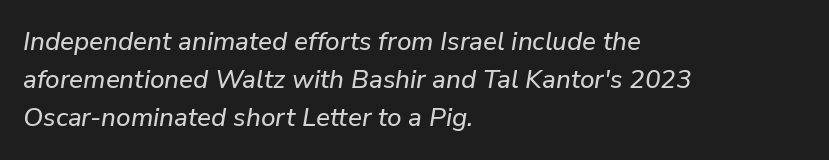
Q: Is the text italic (slanted)? A: Yes, it leans right by about 9 degrees.
Q: Is the text underlined? A: No.
Q: How is the paragraph aligned? A: Left-aligned.
Q: Is the spacing between letters normal or unusually wide? A: Normal.
Q: Is the spacing between lines tight, normal or loose? A: Normal.
